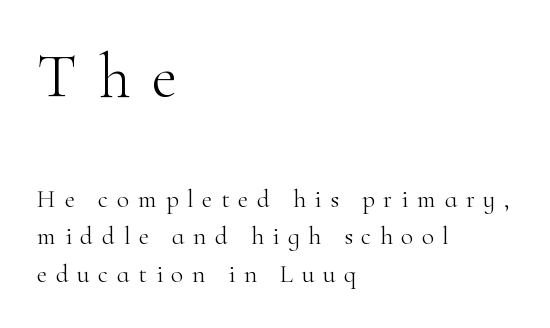
{"serif": "yes", "italic": "no", "bold": "no", "weight": "light", "width": "normal", "stroke_contrast": "high", "x_height": "small", "monospaced": "no", "underline": "no", "align": "left", "line_spacing": "normal", "line_spacing_ratio": 1.51, "letter_spacing": "wide", "letter_spacing_em": 0.35, "larger_block": "first", "size_ratio": 2.52, "glyph_px": 63}
